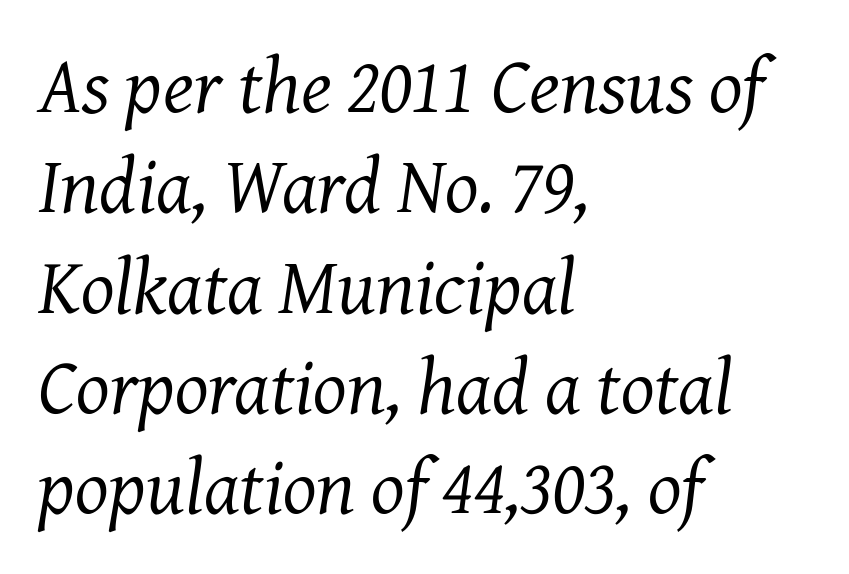
{"serif": "yes", "italic": "yes", "lean": "right", "slant_degrees": 7, "bold": "no", "weight": "regular", "width": "normal", "stroke_contrast": "medium", "x_height": "medium", "monospaced": "no", "underline": "no", "align": "left", "line_spacing": "normal", "line_spacing_ratio": 1.27, "letter_spacing": "normal", "letter_spacing_em": 0.0, "glyph_px": 79}
